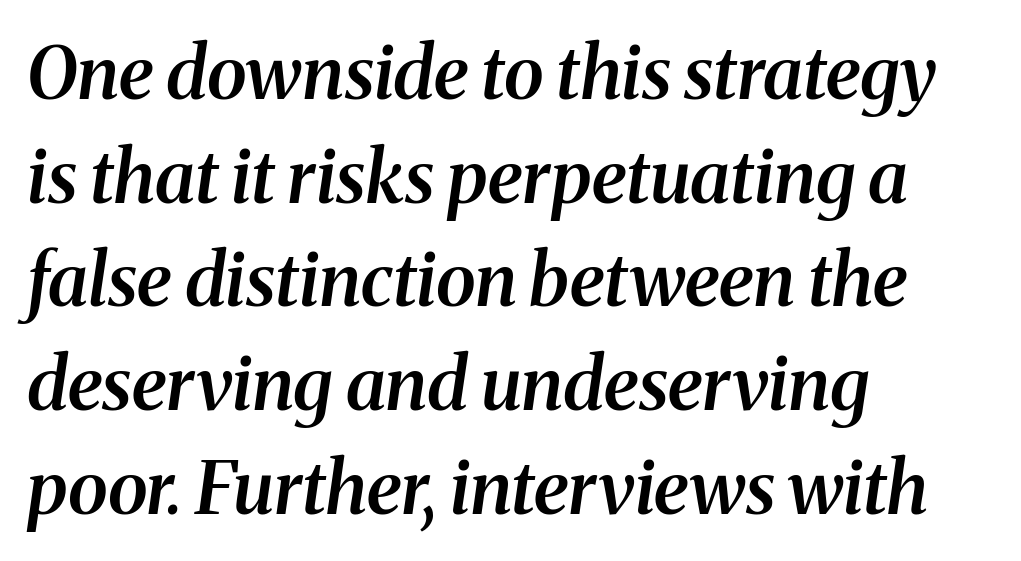
The image shows 73 px semibold serif type, italic (leaning right); set left-aligned, normal line spacing (1.42x), normal letter spacing, not underlined; medium stroke contrast and a medium x-height.
